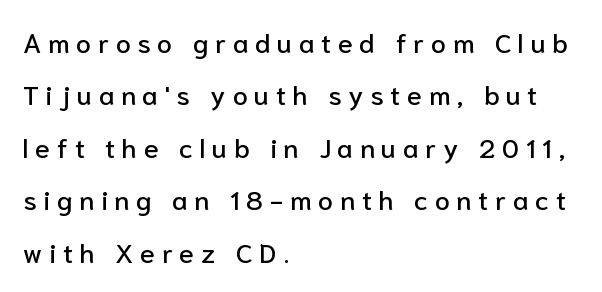
Nope, not italic — everything's standing straight. Every row of glyphs begins at an identical x-position on the left. In terms of leading, this rendering errs on the spacious side. Glyph-to-glyph distance is far greater than everyday printed text.
